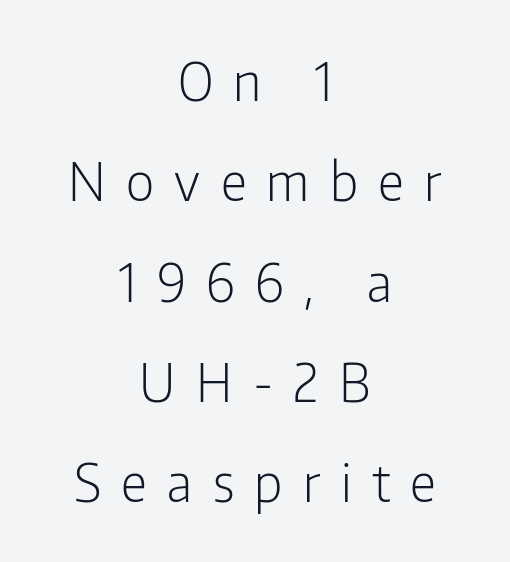
The image shows 52 px light, condensed sans-serif type, upright; set centered, loose line spacing (1.93x), unusually wide letter spacing (+0.39 em), not underlined; low stroke contrast and a medium x-height.
